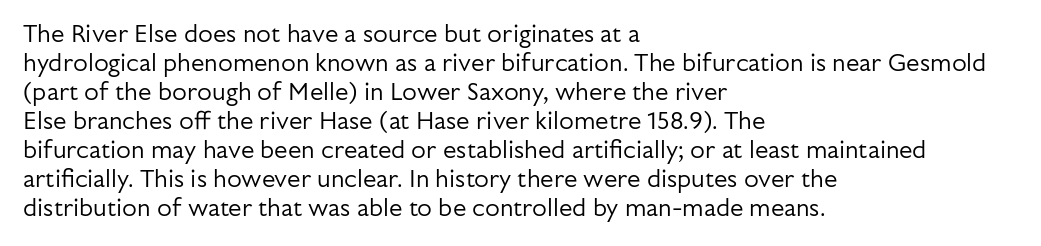
Q: Is the text bold? A: No.
Q: Is the text italic (slanted)? A: No, it is upright.
Q: Is the text underlined? A: No.
Q: How is the paragraph aligned? A: Left-aligned.
Q: Is the spacing between letters normal or unusually wide? A: Normal.
